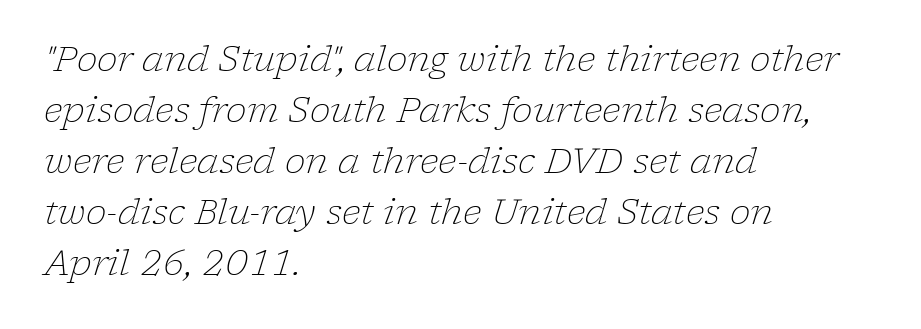
{"serif": "yes", "italic": "yes", "lean": "right", "slant_degrees": 17, "bold": "no", "weight": "light", "width": "normal", "stroke_contrast": "low", "x_height": "medium", "monospaced": "no", "underline": "no", "align": "left", "line_spacing": "normal", "line_spacing_ratio": 1.46, "letter_spacing": "normal", "letter_spacing_em": 0.0, "glyph_px": 35}
